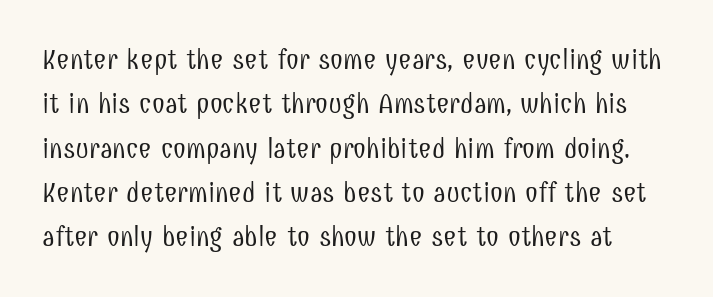
A clean baseline with only descenders dipping below it. The rows are spaced the way most documents space them. Character widths vary here, with narrow letters taking less room than wide ones. Vertical strokes here are truly vertical. Honestly, the letter spacing is just normal — you wouldn't notice it.
